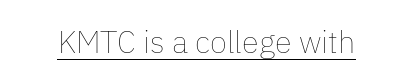
The image shows 31 px thin type, upright; set normal letter spacing, underlined; low stroke contrast and a medium x-height.
